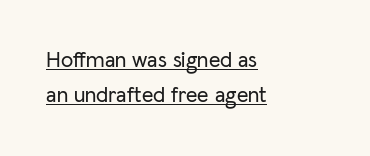
Q: Is the text italic (slanted)? A: No, it is upright.
Q: Is the text underlined? A: Yes.
Q: How is the paragraph aligned? A: Left-aligned.
Q: Is the spacing between letters normal or unusually wide? A: Normal.
Q: Is the spacing between lines tight, normal or loose? A: Normal.
